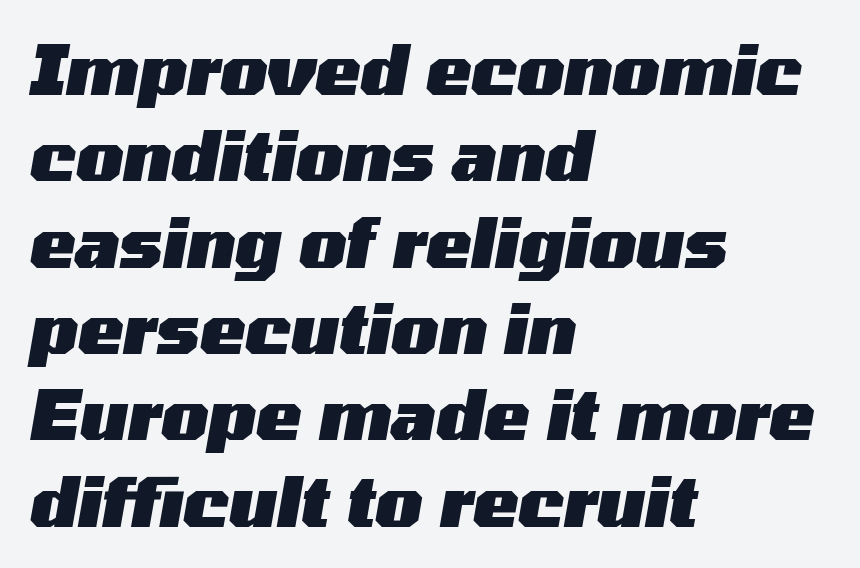
Q: Is the text bold? A: Yes.
Q: Is the text italic (slanted)? A: Yes, it leans right by about 10 degrees.
Q: Is the text underlined? A: No.
Q: How is the paragraph aligned? A: Left-aligned.
Q: Is the spacing between letters normal or unusually wide? A: Normal.
Q: Is the spacing between lines tight, normal or loose? A: Normal.
Q: Width (condensed, normal, or wide)? A: Wide.
Q: Stroke contrast? A: Medium.
Q: x-height? A: Medium.
Q: Monospaced? A: No.
